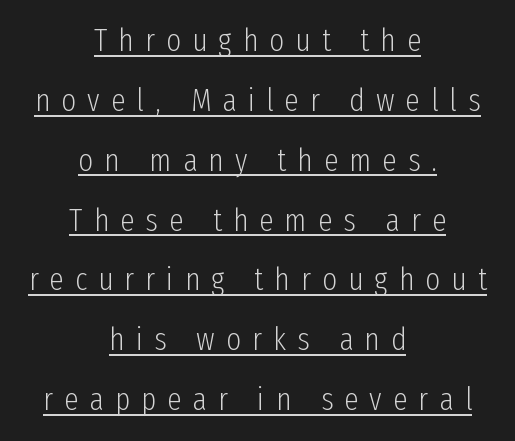
Q: Is the text bold? A: No.
Q: Is the text italic (slanted)? A: No, it is upright.
Q: Is the typeface a serif or a sans-serif typeface? A: Sans-serif.
Q: Is the text underlined? A: Yes.
Q: How is the paragraph aligned? A: Centered.
Q: Is the spacing between letters normal or unusually wide? A: Unusually wide.
Q: Width (condensed, normal, or wide)? A: Condensed.
Q: Stroke contrast? A: Low.
Q: x-height? A: Medium.
Q: Monospaced? A: No.
